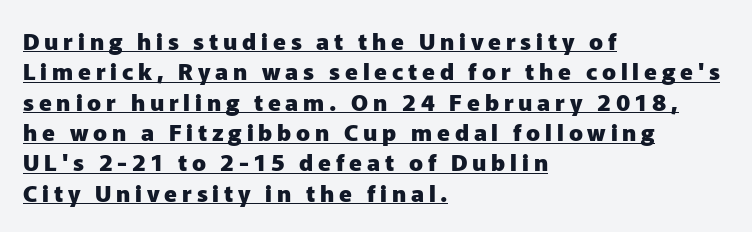
The passage shown has open, widely tracked lettering throughout. What weight is shown? A full bold with thick strokes. Does a line run under the words? Yes, clearly. The lines are quadded left. Posture: upright roman.
